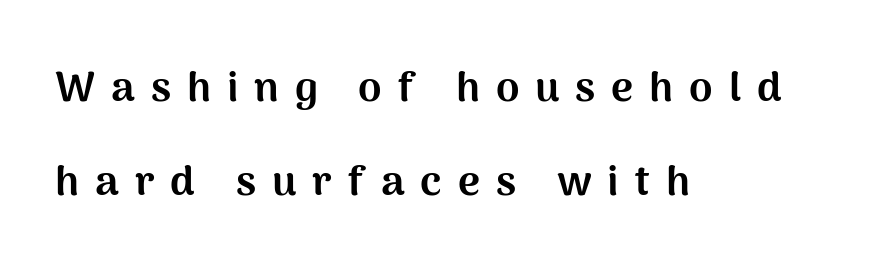
The horizontal fit of the characters is loose and conspicuously gappy. Ascenders rise straight up at ninety degrees. These lines carry a lot of weight — the face is fully bold. I'd call this a sans setting — the letters go barefoot. The space between consecutive lines is lavish. Think of a printed novel: that variable character pitch is what you see here.
